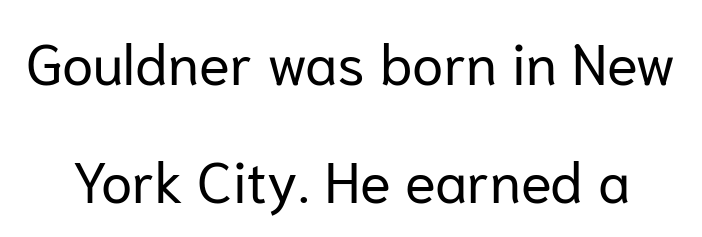
Decoration check: the copy has no underline. This is sans-serif lettering, the kind often seen on screens and signage. Words appear dense and cohesive because spacing is normal. The typography opts for an upright posture over an oblique one. The face used here is proportionally spaced, like ordinary book or web type.
